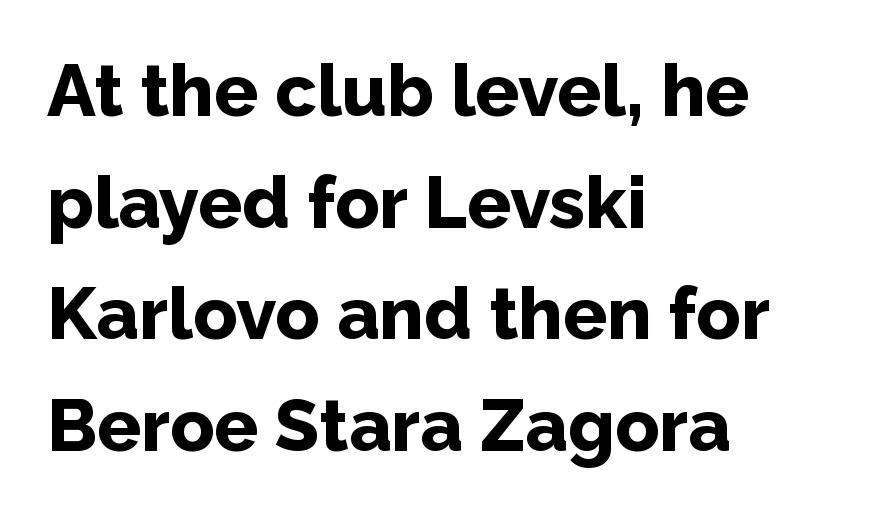
Q: Is the text bold? A: Yes.
Q: Is the text italic (slanted)? A: No, it is upright.
Q: Is the typeface a serif or a sans-serif typeface? A: Sans-serif.
Q: Is the text underlined? A: No.
Q: How is the paragraph aligned? A: Left-aligned.
Q: Is the spacing between letters normal or unusually wide? A: Normal.
Q: Is the spacing between lines tight, normal or loose? A: Normal.
Q: Width (condensed, normal, or wide)? A: Normal.
Q: Stroke contrast? A: Low.
Q: x-height? A: Medium.
Q: Monospaced? A: No.
